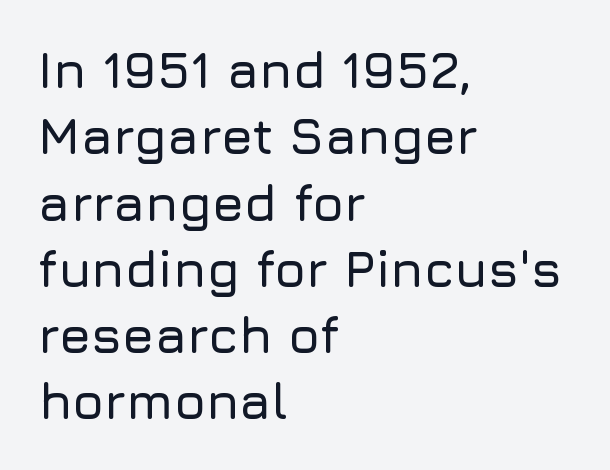
The image shows 51 px sans-serif type, upright; set left-aligned, normal line spacing (1.3x), normal letter spacing, not underlined; low stroke contrast and a medium x-height.
